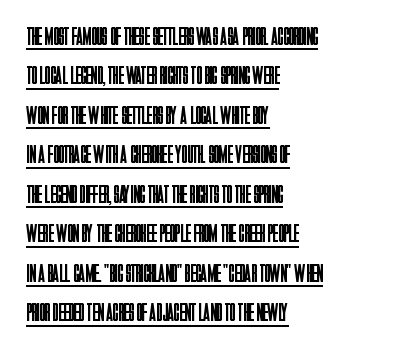
Q: Is the text bold? A: No.
Q: Is the text italic (slanted)? A: No, it is upright.
Q: Is the text underlined? A: Yes.
Q: How is the paragraph aligned? A: Left-aligned.
Q: Is the spacing between letters normal or unusually wide? A: Normal.
Q: Is the spacing between lines tight, normal or loose? A: Normal.
